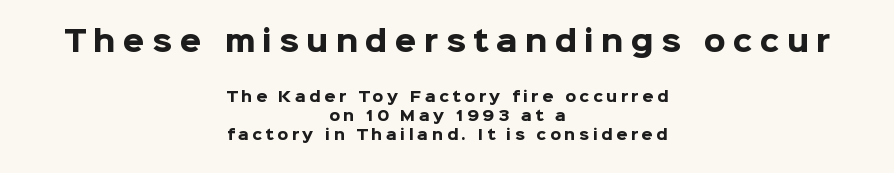
Q: Is the text bold? A: Yes.
Q: Is the text italic (slanted)? A: No, it is upright.
Q: Is the typeface a serif or a sans-serif typeface? A: Sans-serif.
Q: Is the text underlined? A: No.
Q: How is the paragraph aligned? A: Centered.
Q: Is the spacing between letters normal or unusually wide? A: Unusually wide.
Q: Is the spacing between lines tight, normal or loose? A: Normal.
Q: Which block of text is set in a larger size, the first (top) or the second (bottom)? A: The first (top) one.
Q: Width (condensed, normal, or wide)? A: Normal.
Q: Stroke contrast? A: Low.
Q: x-height? A: Medium.
Q: Monospaced? A: No.
